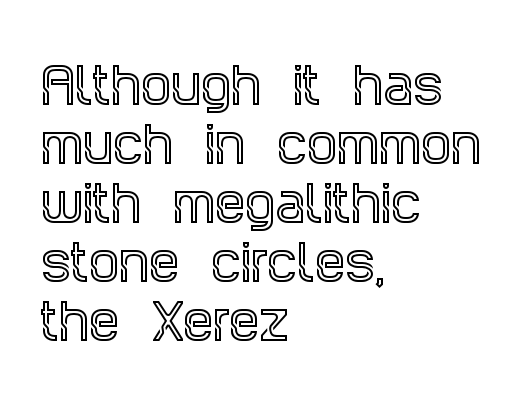
{"serif": "yes", "italic": "no", "width": "condensed", "x_height": "large", "monospaced": "no", "underline": "no", "align": "left", "line_spacing_ratio": 1.23, "letter_spacing": "normal", "letter_spacing_em": 0.0, "glyph_px": 48}
